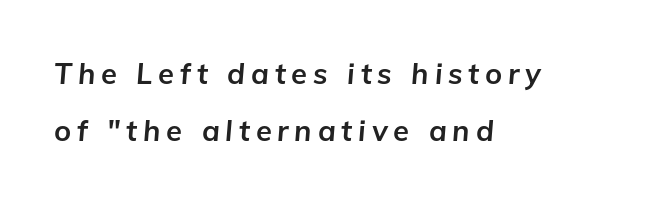
{"italic": "yes", "lean": "right", "slant_degrees": 5, "bold": "yes", "weight": "bold", "width": "normal", "stroke_contrast": "low", "x_height": "medium", "monospaced": "no", "underline": "no", "align": "left", "line_spacing": "loose", "line_spacing_ratio": 1.95, "letter_spacing": "wide", "letter_spacing_em": 0.2, "glyph_px": 29}
